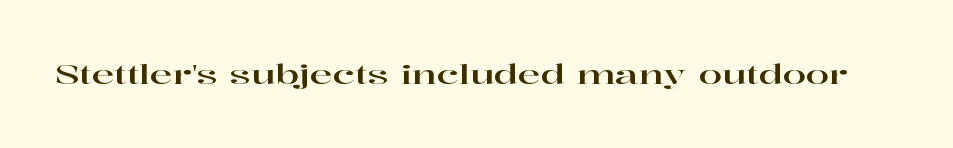
{"italic": "no", "underline": "no", "letter_spacing": "normal", "letter_spacing_em": 0.0, "glyph_px": 27}
